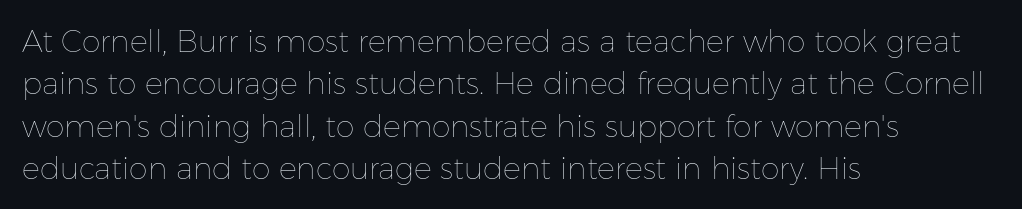
This reads as an unemphasized weight, regular at the heaviest. The passage shown stacks its lines at a standard gap. In CSS terms this would be text-align: left. Nobody touched the tracking dial on this one. Anything drawn beneath the words? Only blank space. Do the characters align in a grid? No, the font is proportional.
